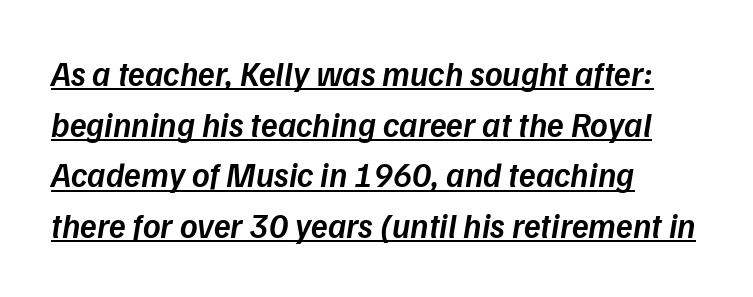
{"italic": "yes", "lean": "right", "slant_degrees": 9, "bold": "semi", "weight": "semibold", "width": "normal", "stroke_contrast": "low", "x_height": "medium", "monospaced": "no", "underline": "yes", "align": "left", "line_spacing": "normal", "line_spacing_ratio": 1.49, "letter_spacing": "normal", "letter_spacing_em": 0.0, "glyph_px": 34}
